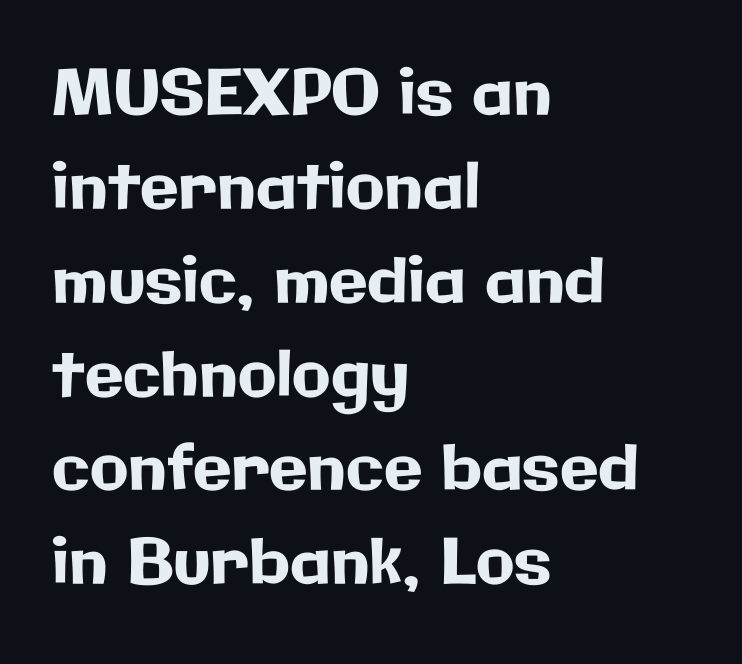
The image shows 63 px sans-serif type, upright; set left-aligned, normal line spacing (1.49x), normal letter spacing, not underlined; low stroke contrast and a medium x-height.
